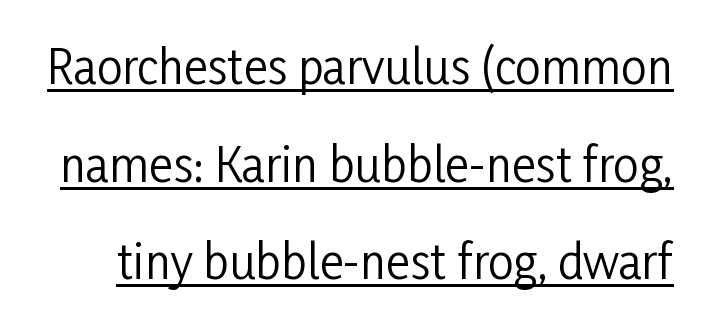
The passage shown is typeset with a sans-serif family. These lines stand farther apart than default settings would place them. Weight: not bold — regular or lighter. Underline: present. Nope, not italic — everything's standing straight. You could not count columns in this text — the font is proportionally spaced.
